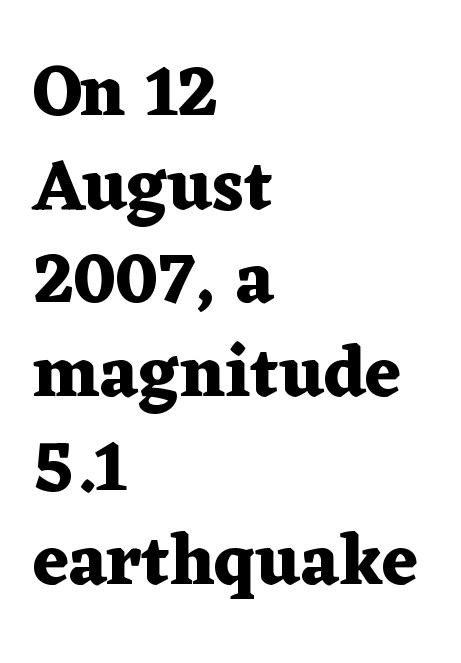
The image shows 71 px heavy, wide serif type, upright; set left-aligned, normal line spacing (1.32x), normal letter spacing, not underlined; medium stroke contrast and a medium x-height.
